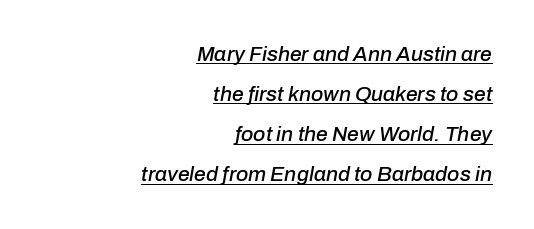
{"italic": "yes", "lean": "right", "slant_degrees": 10, "underline": "yes", "align": "right", "line_spacing": "loose", "line_spacing_ratio": 1.91, "letter_spacing": "normal", "letter_spacing_em": 0.0, "glyph_px": 21}
